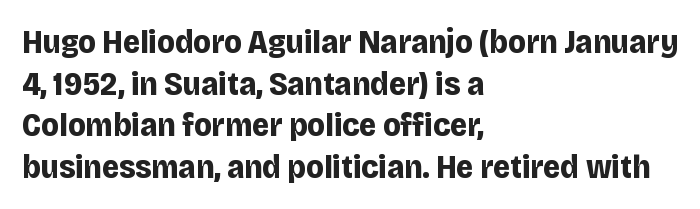
A dark, heavy texture on the line: the type is bold. Each row of text sits above clean, open space. One-word summary of the alignment: left. Classification — sans serif. Rows of type keep a routine distance in the vertical direction. Notice how the stems are strictly vertical — no italics here.
